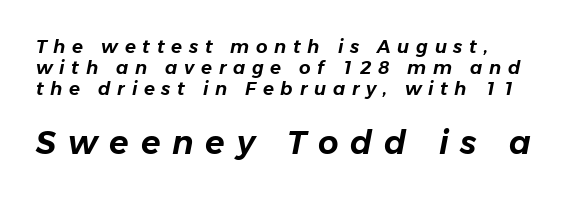
{"italic": "yes", "lean": "right", "slant_degrees": 11, "width": "normal", "stroke_contrast": "low", "x_height": "medium", "monospaced": "no", "underline": "no", "align": "left", "line_spacing_ratio": 1.16, "letter_spacing": "wide", "letter_spacing_em": 0.37, "larger_block": "second", "size_ratio": 1.78, "glyph_px": 32}
